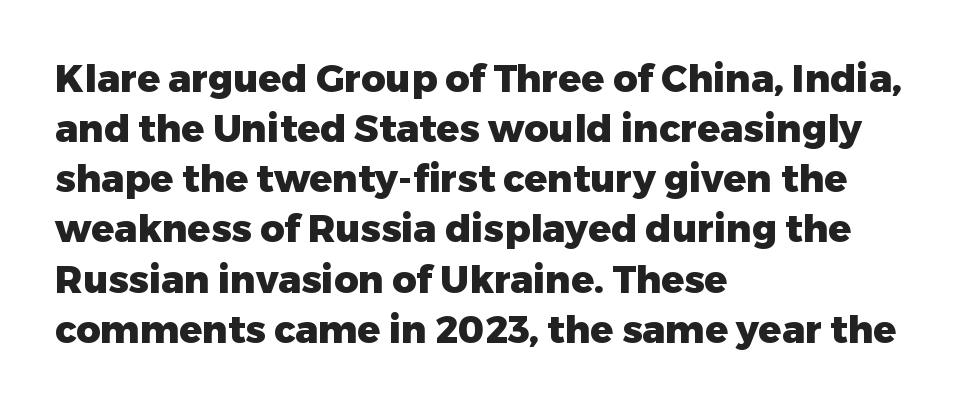
Typeset ragged right — the left edge is the straight one. Does the leading feel generous? No, just average. Strokes here are thick enough to call this a true bold. The passage shown is typed in a proportional face where columns would drift.
